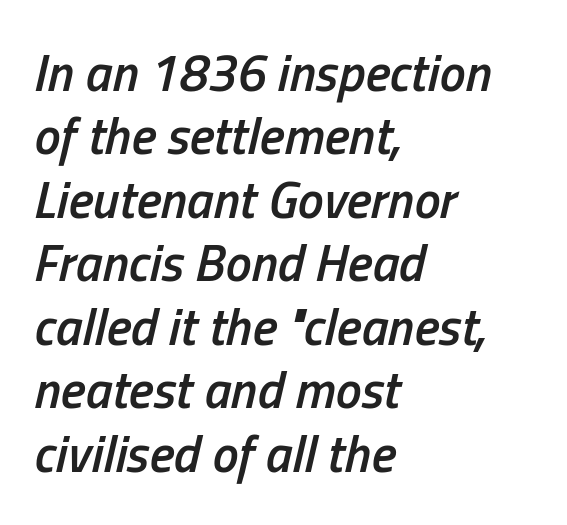
What stands out about the letter spacing? Nothing — it is the standard amount. If you drew a line through each stem, it would be angled. Varying glyph widths throughout — classic text-font behaviour. This sample is left-justified, so line endings fall wherever the words run out. What weight is shown? A semibold, between regular and bold.
